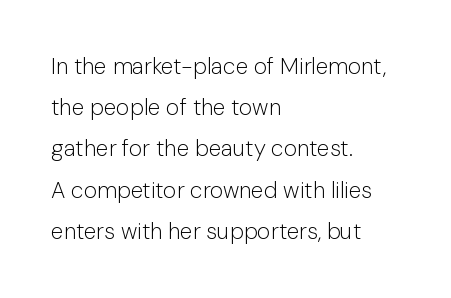
The image shows 23 px text type, upright; set left-aligned, line spacing 1.79x, normal letter spacing, not underlined.
